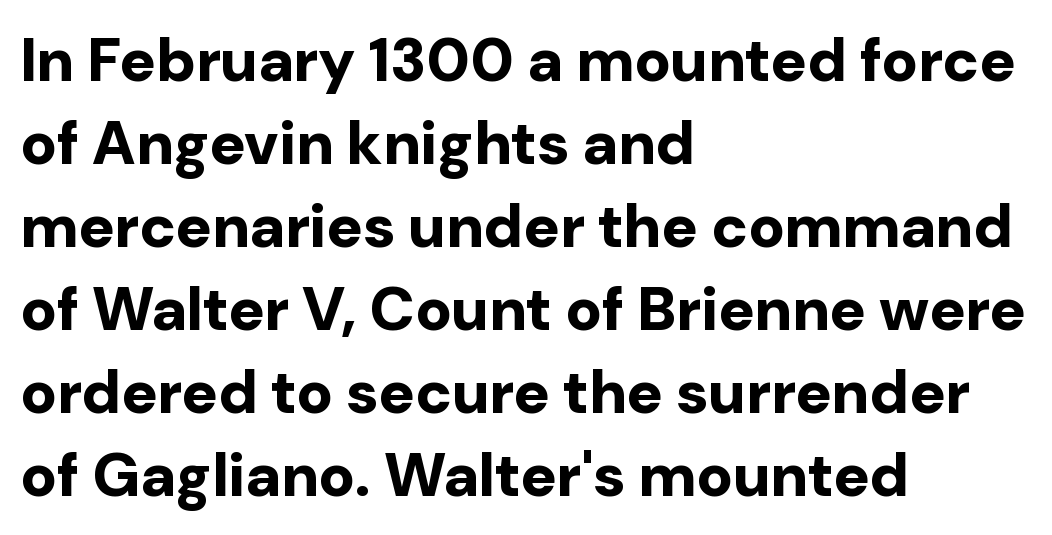
Q: Is the text bold? A: Yes.
Q: Is the text italic (slanted)? A: No, it is upright.
Q: Is the typeface a serif or a sans-serif typeface? A: Sans-serif.
Q: Is the text underlined? A: No.
Q: How is the paragraph aligned? A: Left-aligned.
Q: Is the spacing between letters normal or unusually wide? A: Normal.
Q: Is the spacing between lines tight, normal or loose? A: Normal.
Q: Width (condensed, normal, or wide)? A: Normal.
Q: Stroke contrast? A: Low.
Q: x-height? A: Medium.
Q: Monospaced? A: No.
